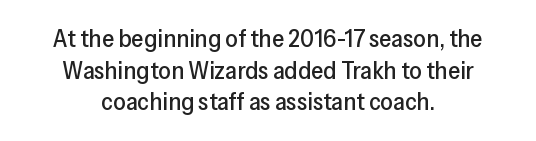
In terms of leading, this rendering sits right in the middle. Glyph-to-glyph distance matches everyday printed text. Teacher's note: observe the equal gaps on both sides — that is centered alignment. Is there any slant? The stems are plumb. The words here are not underlined.
